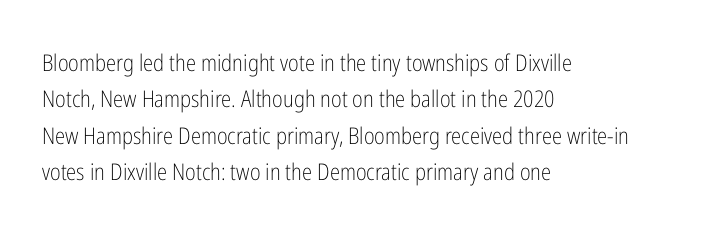
Compared with typical paragraphs, the rows here are spaced about the same. The letterforms sit at book weight or below. Ascenders rise straight up at ninety degrees. The lines are quadded left. Check the space under the baseline: it is left empty. Tracking value appears to be zero — textbook default spacing.
